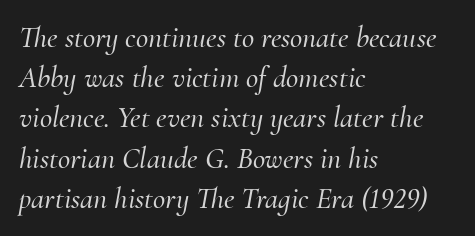
{"serif": "yes", "italic": "yes", "lean": "right", "slant_degrees": 10, "width": "normal", "stroke_contrast": "medium", "x_height": "small", "monospaced": "no", "underline": "no", "align": "left", "line_spacing": "normal", "line_spacing_ratio": 1.34, "letter_spacing": "normal", "letter_spacing_em": 0.0, "glyph_px": 30}
